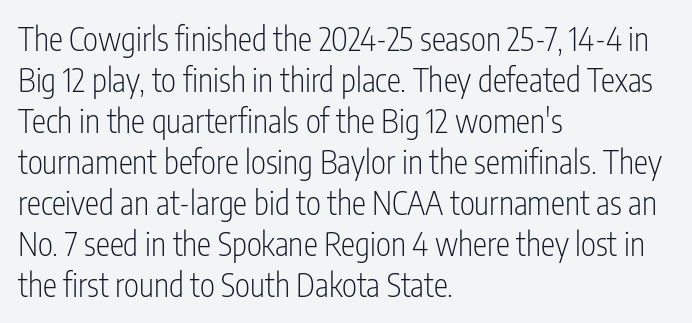
Q: Is the text bold? A: No.
Q: Is the text italic (slanted)? A: No, it is upright.
Q: Is the typeface a serif or a sans-serif typeface? A: Sans-serif.
Q: Is the text underlined? A: No.
Q: How is the paragraph aligned? A: Left-aligned.
Q: Is the spacing between letters normal or unusually wide? A: Normal.
Q: Is the spacing between lines tight, normal or loose? A: Normal.
Q: Width (condensed, normal, or wide)? A: Condensed.
Q: Stroke contrast? A: Low.
Q: x-height? A: Medium.
Q: Monospaced? A: No.
